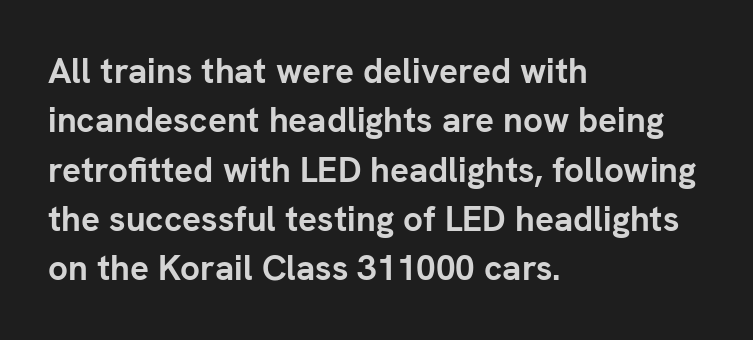
Leading matches the norm, producing a regular column. Upright lettering throughout. Between one letter and the next there's only the usual sliver of space. The face used here is proportionally spaced, like ordinary book or web type. These lines are composed in type without serifs.
